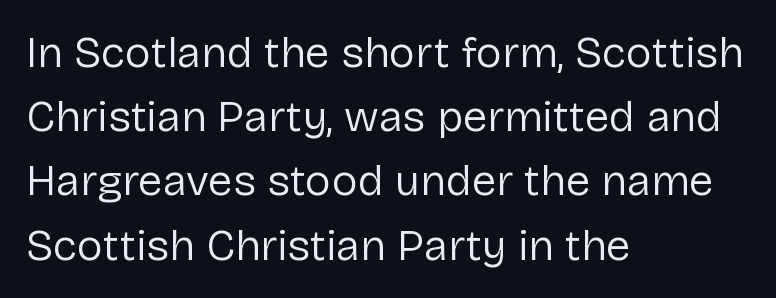
{"serif": "no", "italic": "no", "bold": "no", "weight": "regular", "width": "normal", "stroke_contrast": "low", "x_height": "medium", "monospaced": "no", "underline": "no", "align": "left", "line_spacing": "normal", "line_spacing_ratio": 1.46, "letter_spacing": "normal", "letter_spacing_em": 0.0, "glyph_px": 44}
